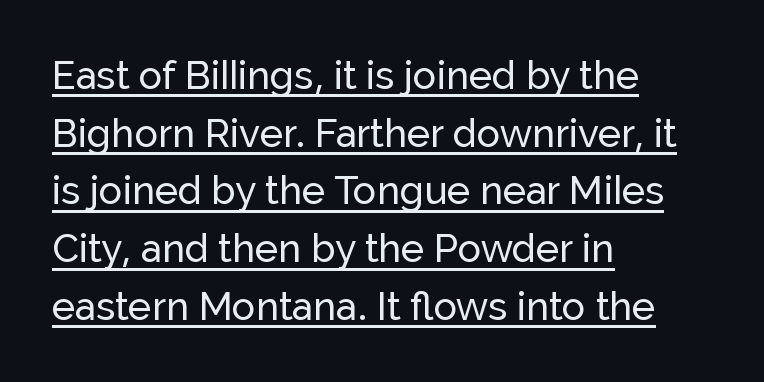
{"serif": "no", "italic": "no", "width": "normal", "stroke_contrast": "low", "x_height": "medium", "monospaced": "no", "underline": "yes", "align": "left", "line_spacing": "normal", "line_spacing_ratio": 1.48, "letter_spacing": "normal", "letter_spacing_em": 0.0, "glyph_px": 39}
